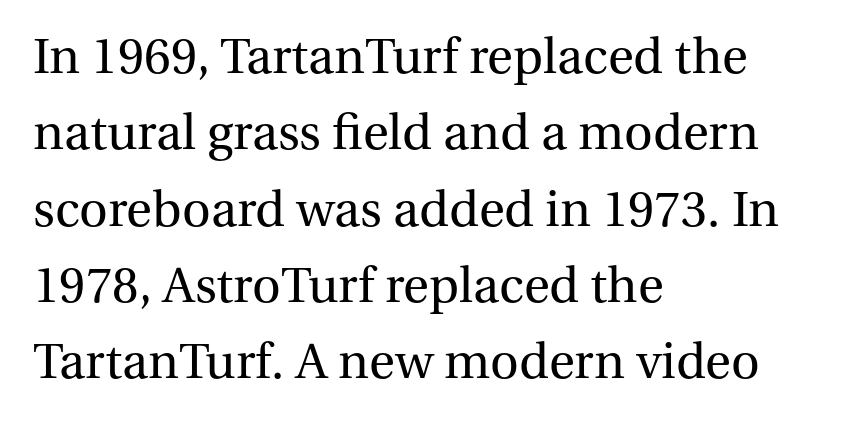
{"serif": "yes", "italic": "no", "bold": "no", "weight": "regular", "width": "normal", "stroke_contrast": "medium", "x_height": "medium", "monospaced": "no", "underline": "no", "align": "left", "line_spacing": "normal", "line_spacing_ratio": 1.44, "letter_spacing": "normal", "letter_spacing_em": 0.0, "glyph_px": 53}
